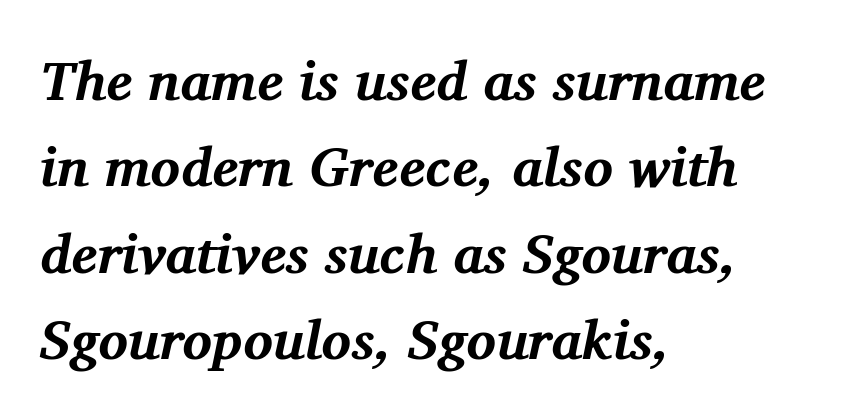
The passage shown stacks its lines at a standard gap. Every letter is thick-stroked: bold, no question. Descenders hang freely into open space. Small tapered or slab feet sit at the stroke ends, so this counts as serif. These lines are rendered in a variable-pitch font.
